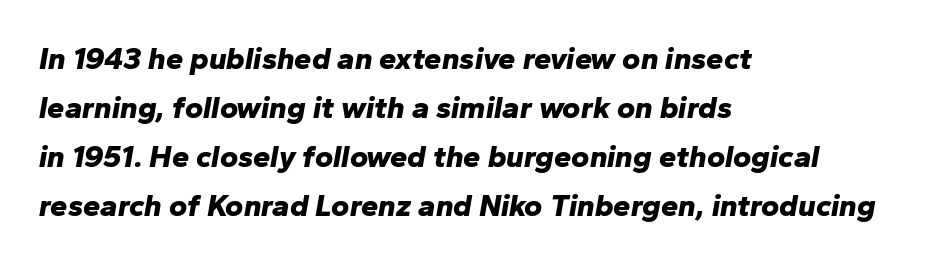
A typesetter would call this leading conventional body-copy spacing. You could call the tracking neutral — neither tight nor loose. Compared with an ordinary text face, these strokes are far heavier — a full bold. The space beneath each line is pristine and unruled. The text block is weighted toward the left margin, trailing off unevenly rightward.
